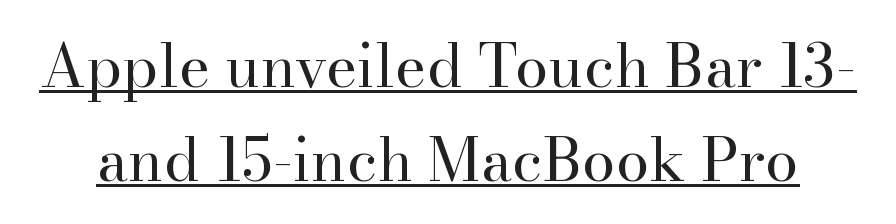
The image shows 60 px regular-weight serif type, upright; set normal line spacing (1.56x), normal letter spacing, underlined; high stroke contrast and a small x-height.
